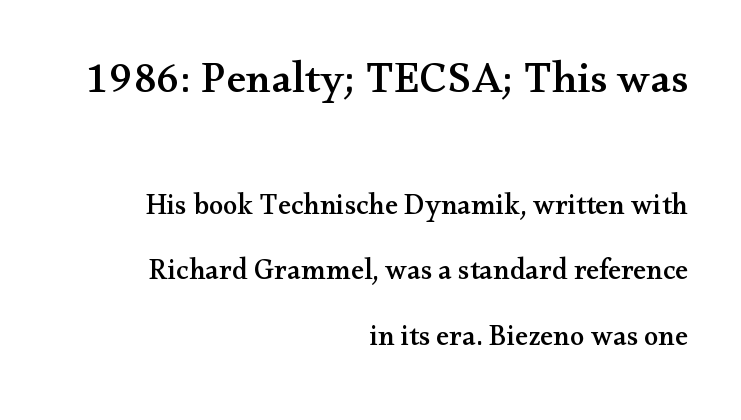
Underlining? Definitely not there. This sample has the flowing, uneven cadence of proportional lettering. What stands out about the letter spacing? Nothing — it is the standard amount. Typographically, this falls in the serif category. Does the bottom block carry the larger type? No, the top block does. The line-height multiplier appears high, well above default.
